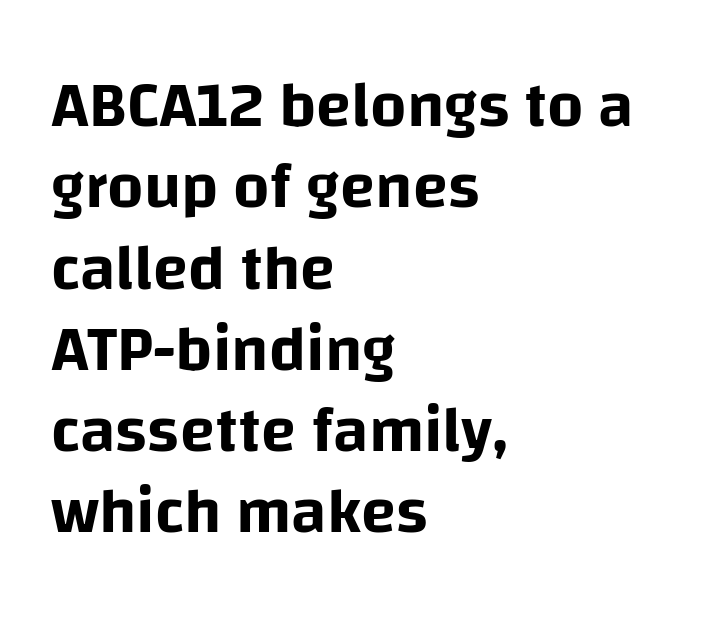
Tall strokes in this sample are plumb rather than angled. Compared with typical body copy, the letter spacing here is the same. No feet cap the strokes, marking this as sans-serif type. How would I describe the line gaps? Plain and ordinary.
